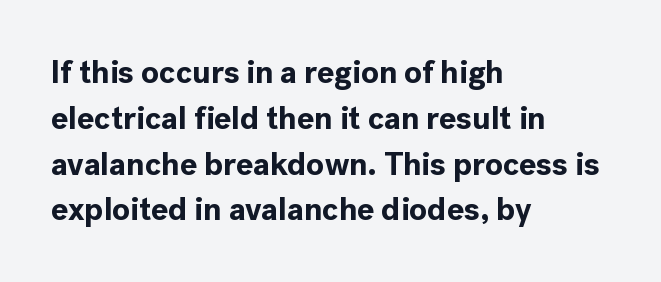
The image shows 32 px bold sans-serif type, upright; set left-aligned, normal line spacing (1.43x), normal letter spacing, not underlined; a medium x-height.
